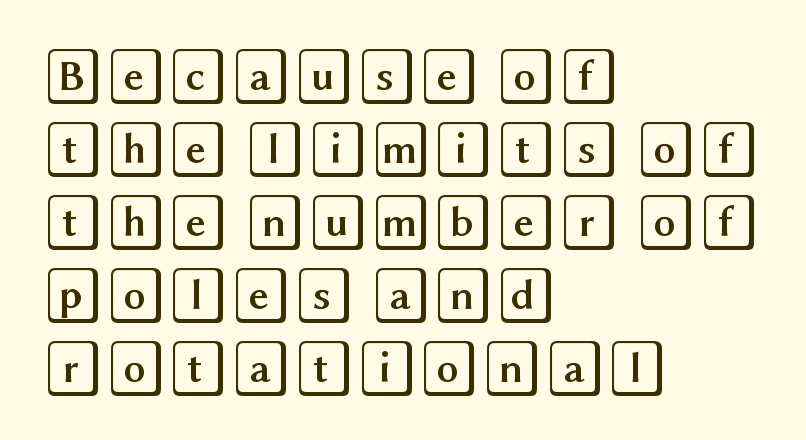
The image shows 57 px wide type, upright; set left-aligned, normal line spacing (1.28x), normal letter spacing, not underlined; a large x-height.
